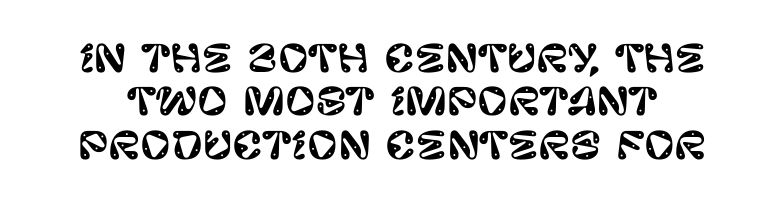
The image shows 37 px sans-serif type; set line spacing 1.17x, normal letter spacing, not underlined; low stroke contrast and a large x-height.
